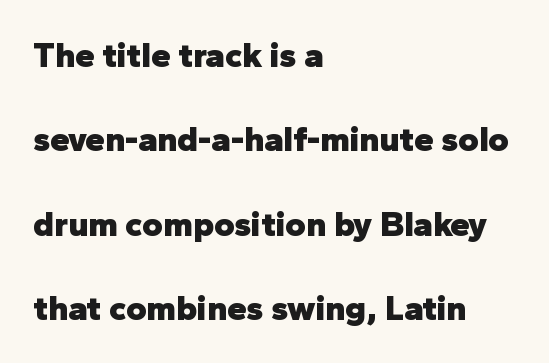
A typesetter would call this leading open, well beyond the default. Line starts are locked; line ends wander. Type without underlining. Character widths vary here, with narrow letters taking less room than wide ones.
